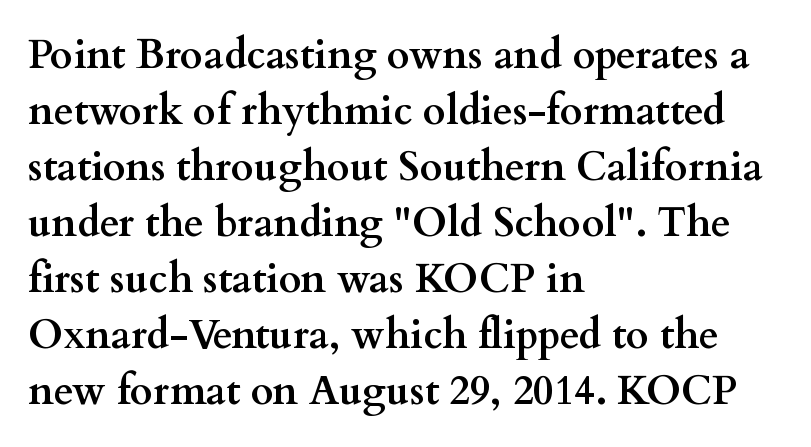
Compared with typical paragraphs, the rows here are spaced about the same. This sample uses a serif face. Typographic density is high because the face is bold. Casual observation: everything's shoved over to the left. You can tell it's not italic because the verticals are truly vertical. Spacing between characters is what you'd get straight out of the box.
